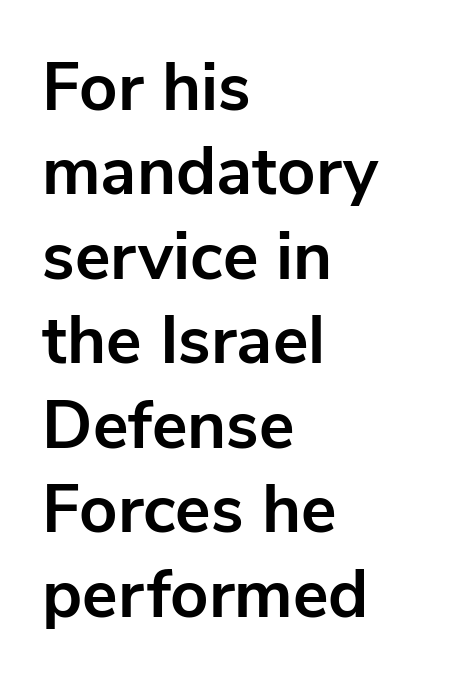
The image shows 67 px bold sans-serif type, upright; set left-aligned, normal line spacing (1.26x), normal letter spacing, not underlined; low stroke contrast and a medium x-height.
